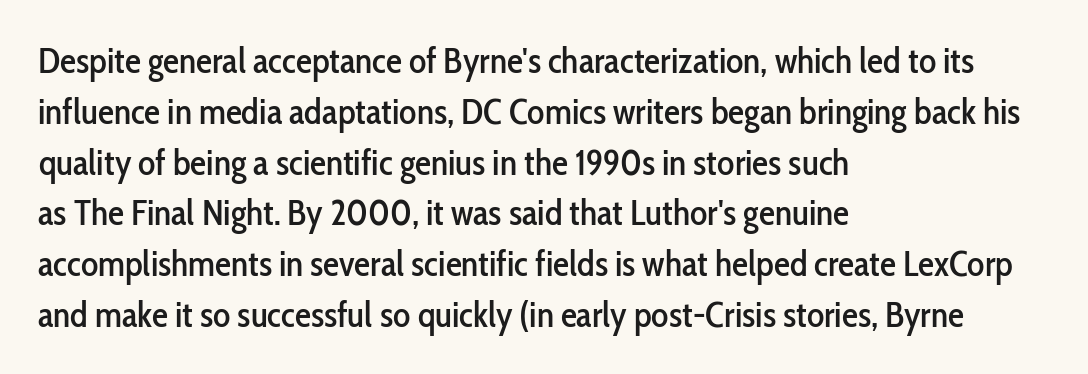
Q: Is the text italic (slanted)? A: No, it is upright.
Q: Is the typeface a serif or a sans-serif typeface? A: Sans-serif.
Q: Is the text underlined? A: No.
Q: How is the paragraph aligned? A: Left-aligned.
Q: Is the spacing between letters normal or unusually wide? A: Normal.
Q: Is the spacing between lines tight, normal or loose? A: Normal.
Q: Width (condensed, normal, or wide)? A: Condensed.
Q: Stroke contrast? A: Low.
Q: x-height? A: Medium.
Q: Monospaced? A: No.
